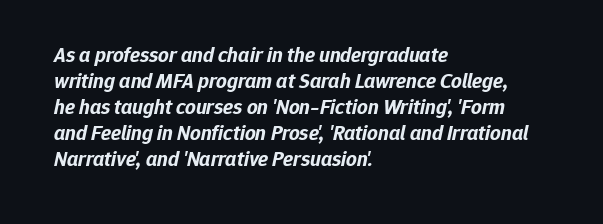
The image shows 21 px bold type, italic (leaning right); set left-aligned, line spacing 1.24x, normal letter spacing, not underlined.
